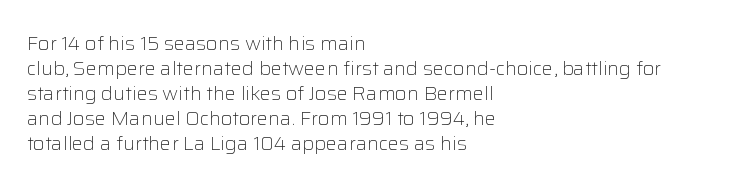
{"italic": "no", "bold": "no", "underline": "no", "align": "left", "line_spacing": "normal", "line_spacing_ratio": 1.25, "letter_spacing": "normal", "letter_spacing_em": 0.0, "glyph_px": 20}
